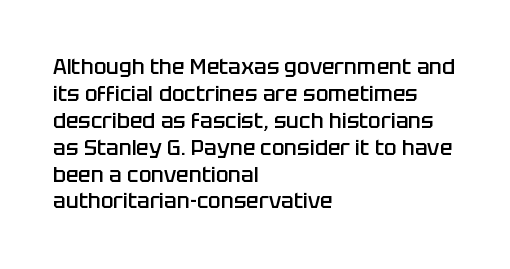
The image shows 21 px text type, upright; set left-aligned, normal line spacing (1.28x), normal letter spacing, not underlined.
